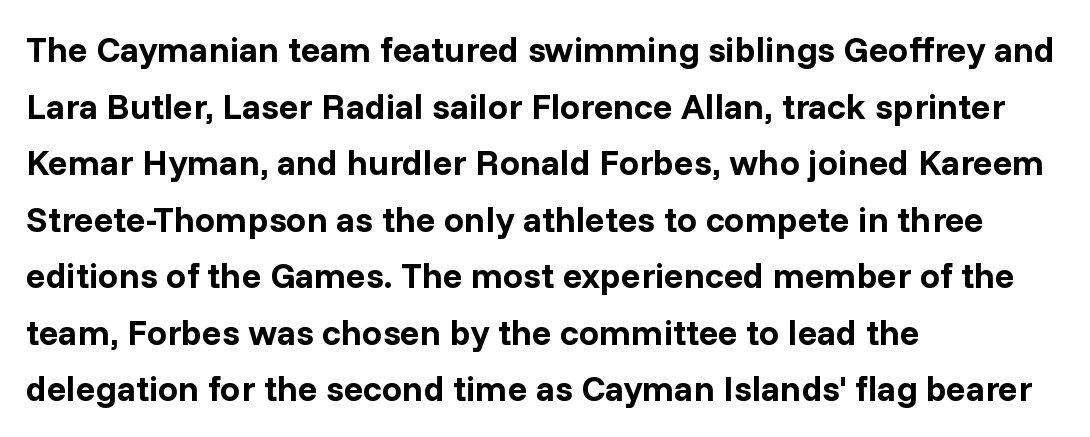
The image shows 36 px bold sans-serif type, upright; set left-aligned, normal line spacing (1.57x), normal letter spacing, not underlined; low stroke contrast and a medium x-height.
